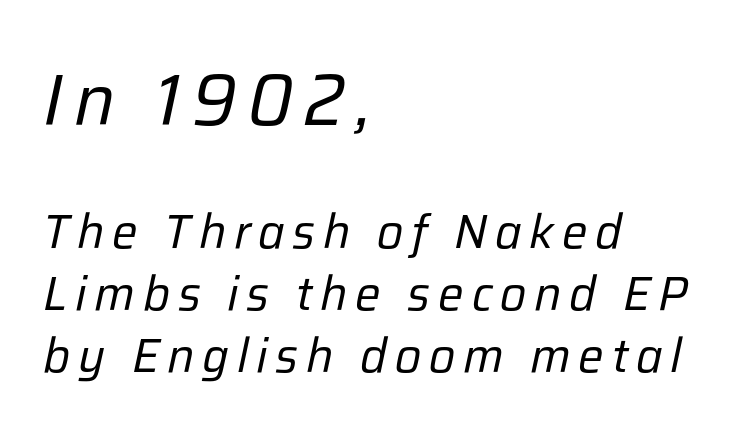
The image shows 72 px regular-weight type, italic (leaning right); set left-aligned, normal line spacing (1.29x), not underlined; the first (top) block is 1.5x larger; low stroke contrast and a medium x-height.
